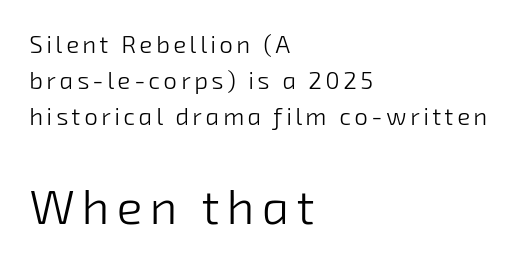
The image shows 48 px light sans-serif type; set left-aligned, normal line spacing (1.51x), not underlined; the second (bottom) block is 2.0x larger; low stroke contrast and a medium x-height.
